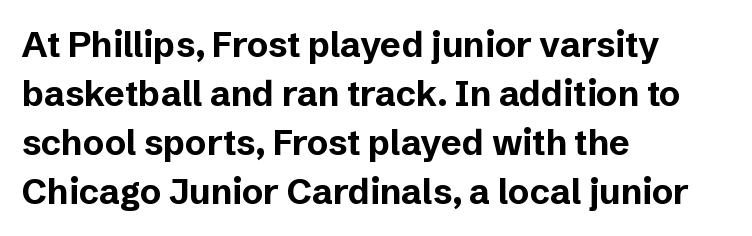
Q: Is the text bold? A: Yes.
Q: Is the text italic (slanted)? A: No, it is upright.
Q: Is the typeface a serif or a sans-serif typeface? A: Sans-serif.
Q: Is the text underlined? A: No.
Q: How is the paragraph aligned? A: Left-aligned.
Q: Is the spacing between letters normal or unusually wide? A: Normal.
Q: Is the spacing between lines tight, normal or loose? A: Normal.
Q: Width (condensed, normal, or wide)? A: Normal.
Q: Stroke contrast? A: Low.
Q: x-height? A: Medium.
Q: Monospaced? A: No.
